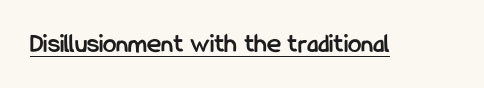
Q: Is the text bold? A: Yes.
Q: Is the text italic (slanted)? A: No, it is upright.
Q: Is the text underlined? A: Yes.
Q: Is the spacing between letters normal or unusually wide? A: Normal.
